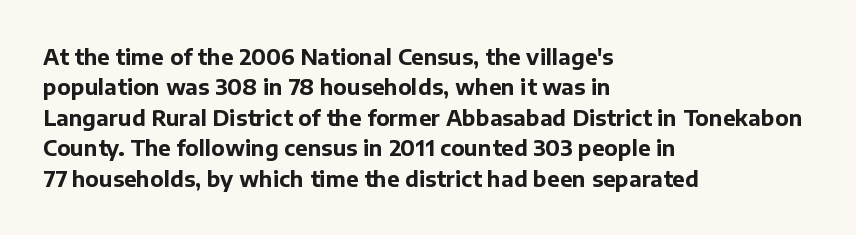
Q: Is the text bold? A: Yes.
Q: Is the text italic (slanted)? A: No, it is upright.
Q: Is the text underlined? A: No.
Q: How is the paragraph aligned? A: Left-aligned.
Q: Is the spacing between letters normal or unusually wide? A: Normal.
Q: Is the spacing between lines tight, normal or loose? A: Normal.
